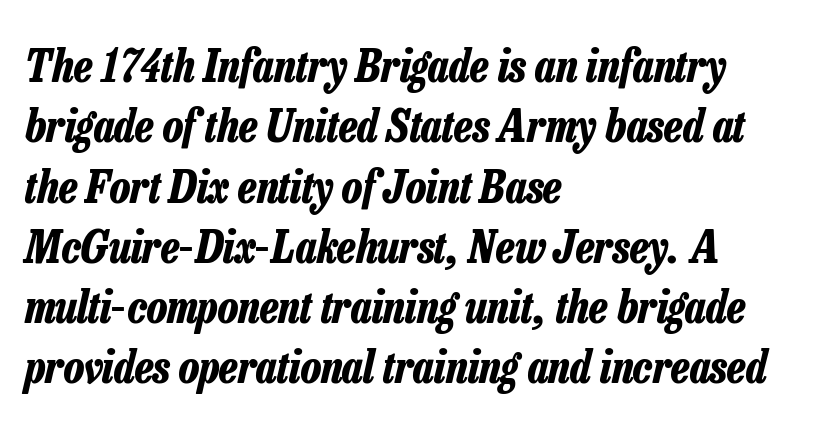
Q: Is the text bold? A: Yes.
Q: Is the text italic (slanted)? A: Yes, it leans right by about 13 degrees.
Q: Is the text underlined? A: No.
Q: How is the paragraph aligned? A: Left-aligned.
Q: Is the spacing between letters normal or unusually wide? A: Normal.
Q: Is the spacing between lines tight, normal or loose? A: Normal.
Q: Width (condensed, normal, or wide)? A: Condensed.
Q: Stroke contrast? A: Low.
Q: x-height? A: Medium.
Q: Monospaced? A: No.
